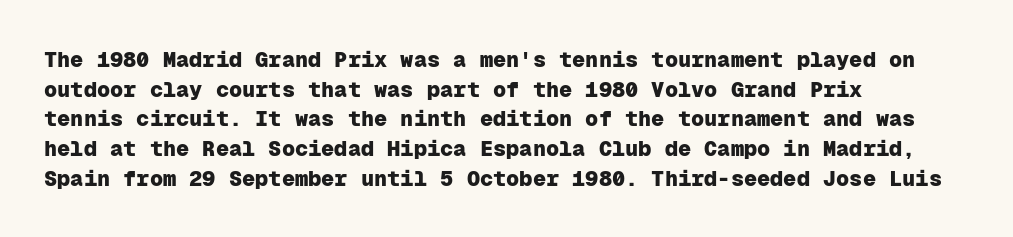
Q: Is the text bold? A: Yes.
Q: Is the text italic (slanted)? A: No, it is upright.
Q: Is the text underlined? A: No.
Q: How is the paragraph aligned? A: Left-aligned.
Q: Is the spacing between letters normal or unusually wide? A: Normal.
Q: Is the spacing between lines tight, normal or loose? A: Normal.
